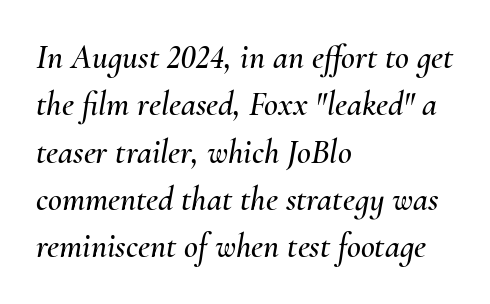
{"italic": "yes", "lean": "right", "slant_degrees": 10, "width": "normal", "stroke_contrast": "medium", "x_height": "small", "monospaced": "no", "underline": "no", "align": "left", "line_spacing": "normal", "line_spacing_ratio": 1.39, "letter_spacing": "normal", "letter_spacing_em": 0.0, "glyph_px": 34}
